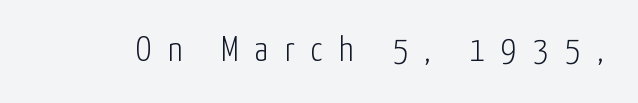
The image shows 35 px light, condensed sans-serif type, upright; set unusually wide letter spacing (+0.47 em), not underlined; low stroke contrast and a medium x-height.
